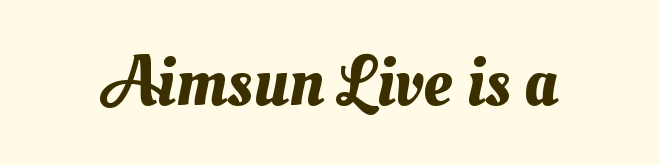
Q: Is the text underlined? A: No.
Q: Is the spacing between letters normal or unusually wide? A: Normal.
Q: Width (condensed, normal, or wide)? A: Normal.
Q: Stroke contrast? A: Medium.
Q: x-height? A: Small.
Q: Monospaced? A: No.
